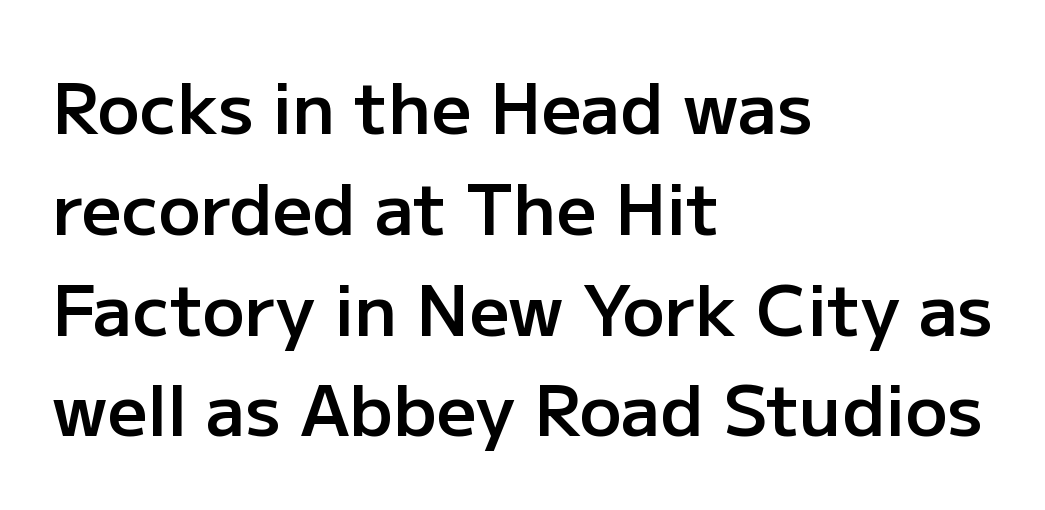
The image shows 70 px semibold sans-serif type, upright; set left-aligned, normal line spacing (1.44x), normal letter spacing, not underlined; low stroke contrast and a medium x-height.
